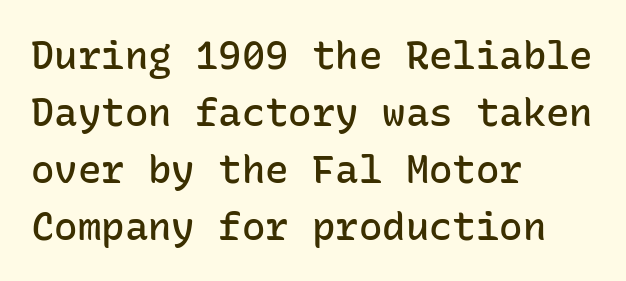
Q: Is the text bold? A: Semi-bold.
Q: Is the text italic (slanted)? A: No, it is upright.
Q: Is the typeface a serif or a sans-serif typeface? A: Sans-serif.
Q: Is the text underlined? A: No.
Q: How is the paragraph aligned? A: Left-aligned.
Q: Is the spacing between letters normal or unusually wide? A: Normal.
Q: Is the spacing between lines tight, normal or loose? A: Normal.
Q: Width (condensed, normal, or wide)? A: Normal.
Q: Stroke contrast? A: Low.
Q: x-height? A: Medium.
Q: Monospaced? A: Yes.
